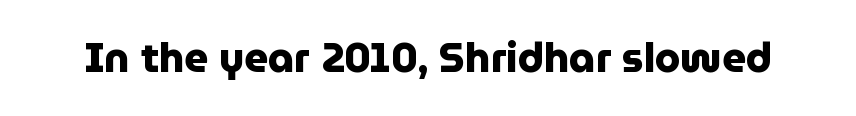
Q: Is the text bold? A: Yes.
Q: Is the text italic (slanted)? A: No, it is upright.
Q: Is the typeface a serif or a sans-serif typeface? A: Sans-serif.
Q: Is the text underlined? A: No.
Q: Is the spacing between letters normal or unusually wide? A: Normal.
Q: Width (condensed, normal, or wide)? A: Normal.
Q: Stroke contrast? A: Low.
Q: x-height? A: Medium.
Q: Monospaced? A: No.
